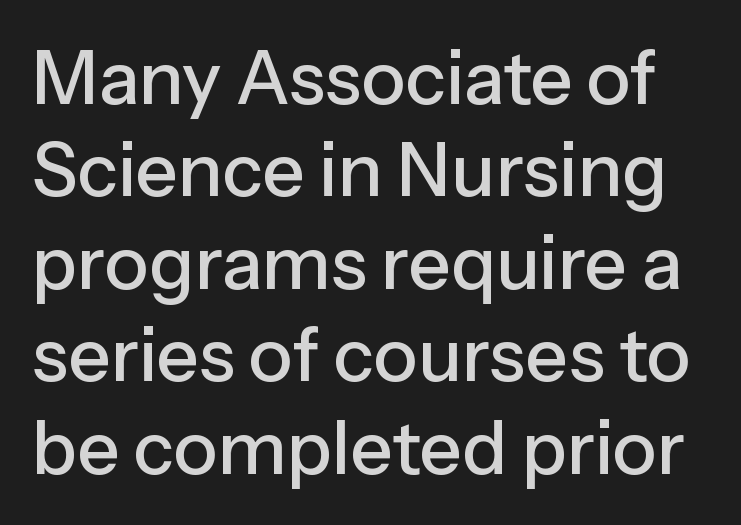
Plain, unruled lines of type. You could call the tracking neutral — neither tight nor loose. Do the characters align in a grid? No, the font is proportional. A roman cut, with each character standing at attention. The vertical gap from one line to the next is medium. Serifs: no, the terminals of the letterforms are clean.
